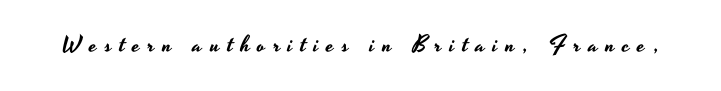
{"underline": "no", "letter_spacing": "wide", "letter_spacing_em": 0.34, "glyph_px": 23}
